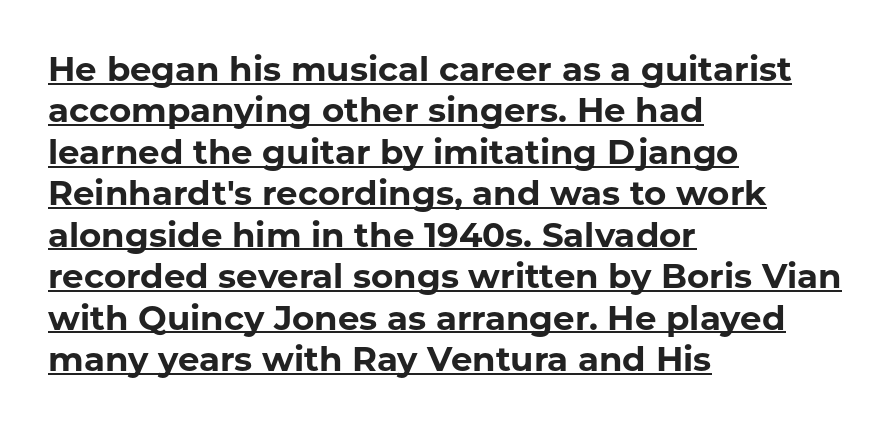
When letters stand straight like this, we call the style roman or upright. Notice how the passage keeps a crisp vertical edge on the left only. Default kerning and tracking; the words read as compact shapes. The designer went with a sans here, leaving each stem footless.
